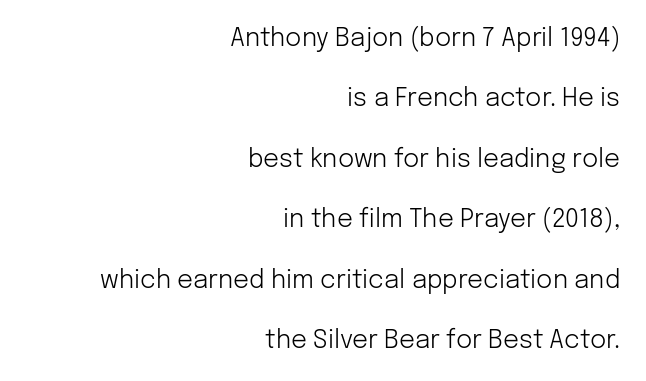
Q: Is the text bold? A: No.
Q: Is the text italic (slanted)? A: No, it is upright.
Q: Is the text underlined? A: No.
Q: How is the paragraph aligned? A: Right-aligned.
Q: Is the spacing between letters normal or unusually wide? A: Normal.
Q: Is the spacing between lines tight, normal or loose? A: Loose.
